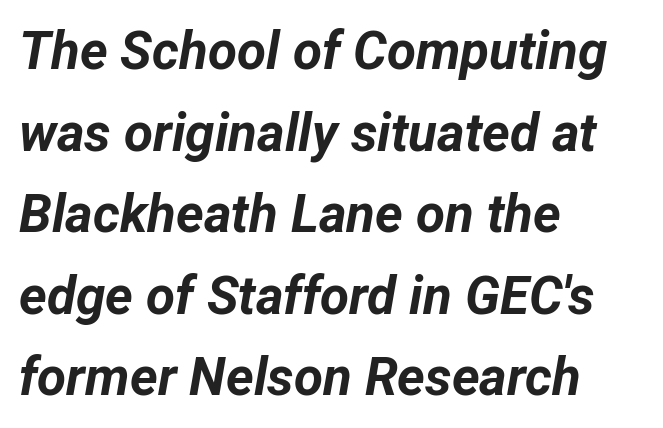
The typography opts for an oblique posture over an upright one. Teacher's note: observe the even left margin — that is flush-left alignment. The space between consecutive lines is moderate. The horizontal fit of the characters is conventional and even.
